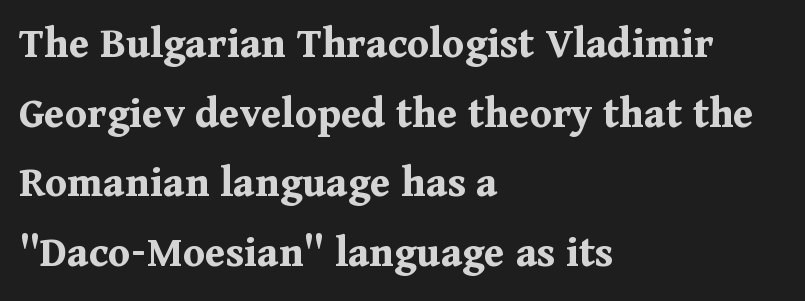
{"serif": "yes", "italic": "no", "bold": "yes", "weight": "bold", "width": "normal", "stroke_contrast": "medium", "x_height": "medium", "monospaced": "no", "underline": "no", "align": "left", "line_spacing": "normal", "line_spacing_ratio": 1.55, "letter_spacing": "normal", "letter_spacing_em": 0.0, "glyph_px": 45}
